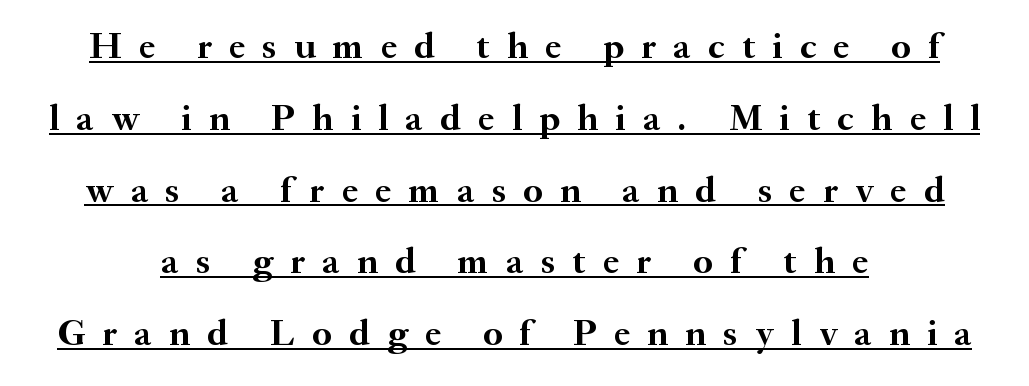
The face used here is proportionally spaced, like ordinary book or web type. Every letter is thick-stroked: bold, no question. These lines are composed in type with serifs. How would I describe the line gaps? Wide and relaxed.
